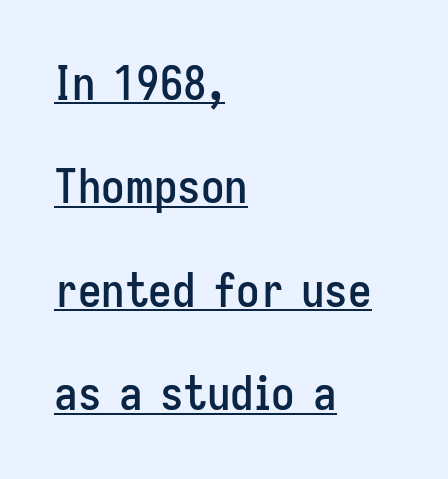
Q: Is the text italic (slanted)? A: No, it is upright.
Q: Is the typeface a serif or a sans-serif typeface? A: Sans-serif.
Q: Is the text underlined? A: Yes.
Q: How is the paragraph aligned? A: Left-aligned.
Q: Is the spacing between letters normal or unusually wide? A: Normal.
Q: Is the spacing between lines tight, normal or loose? A: Loose.
Q: Width (condensed, normal, or wide)? A: Condensed.
Q: Stroke contrast? A: Low.
Q: x-height? A: Medium.
Q: Monospaced? A: No.
